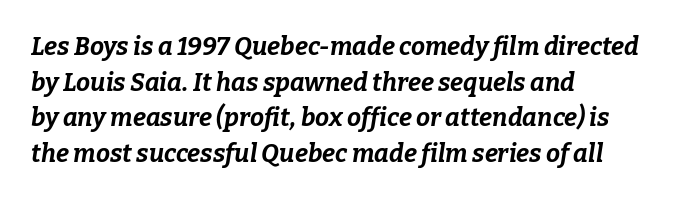
Is the block centered? No — it sits flush against the left margin. Vertically, the passage feels balanced, rows spaced as you'd expect. Has an underline been added? It has not. This is heavy type, rendered in bold. The face used here is rendered with its standard letterfit.
